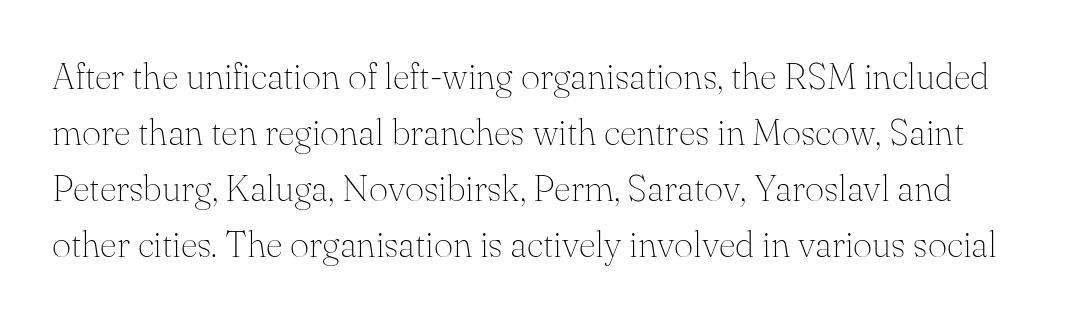
The image shows 37 px thin serif type, upright; set normal line spacing (1.51x), normal letter spacing, not underlined; medium stroke contrast and a small x-height.
